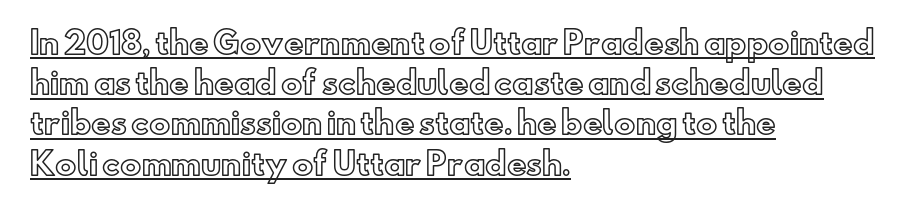
A rule runs beneath these lines of type. These lines are rendered in a variable-pitch font. The line texture is even and compact thanks to regular tracking. Whoever set this chose a conventional vertical rhythm. The type sits square on the baseline with zero lean. A student would call this left alignment; a typographer would say flush left, rag right.
